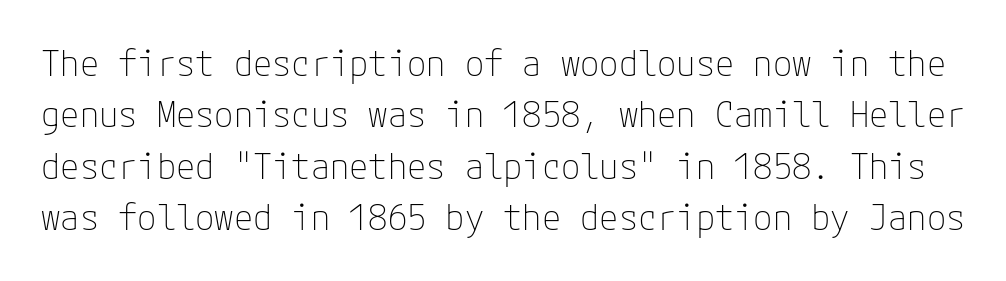
The image shows 35 px thin sans-serif type, upright; set normal line spacing (1.47x), normal letter spacing, not underlined; low stroke contrast and a medium x-height.
